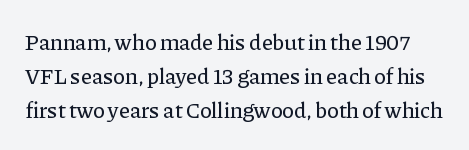
{"italic": "no", "underline": "no", "line_spacing": "normal", "line_spacing_ratio": 1.54, "letter_spacing": "normal", "letter_spacing_em": 0.0, "glyph_px": 22}
